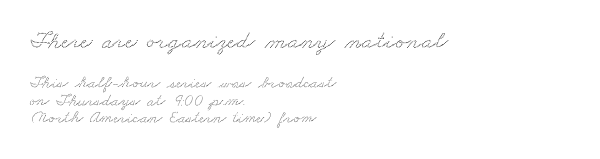
{"underline": "no", "align": "left", "line_spacing": "tight", "line_spacing_ratio": 1.02, "letter_spacing": "normal", "letter_spacing_em": 0.0, "larger_block": "first", "size_ratio": 1.47, "glyph_px": 25}
